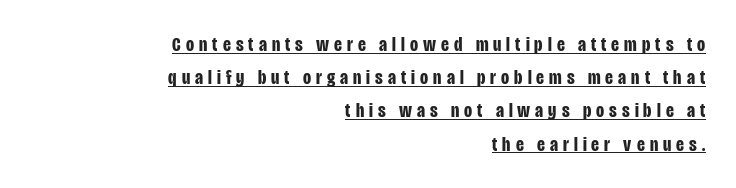
The image shows 21 px bold type, upright; set right-aligned, normal line spacing (1.58x), unusually wide letter spacing (+0.24 em), underlined.
